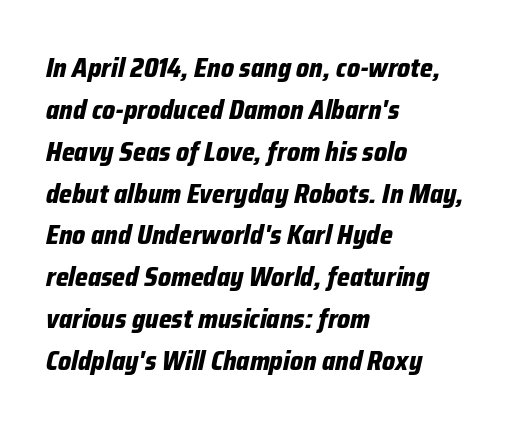
Short note: letters normally spaced. The setting favours the left margin, as ordinary paragraphs usually do. Posture: slanted. Check under the words: just untouched page. Emphasis by weight is at full strength: bold. Line spacing here is normal.
